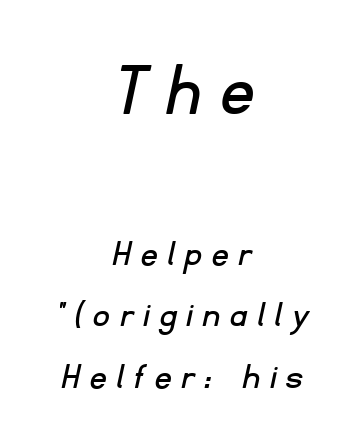
Q: Is the typeface a serif or a sans-serif typeface? A: Sans-serif.
Q: Is the text underlined? A: No.
Q: How is the paragraph aligned? A: Centered.
Q: Is the spacing between letters normal or unusually wide? A: Unusually wide.
Q: Is the spacing between lines tight, normal or loose? A: Normal.
Q: Which block of text is set in a larger size, the first (top) or the second (bottom)? A: The first (top) one.
Q: Width (condensed, normal, or wide)? A: Normal.
Q: Stroke contrast? A: Low.
Q: x-height? A: Small.
Q: Monospaced? A: No.
